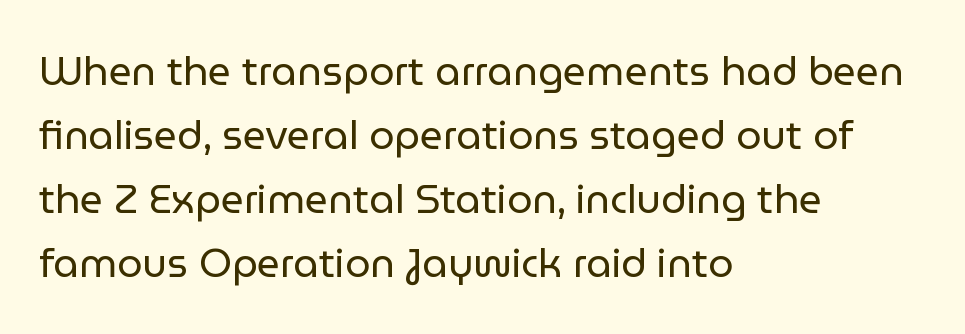
Q: Is the text bold? A: No.
Q: Is the text italic (slanted)? A: No, it is upright.
Q: Is the typeface a serif or a sans-serif typeface? A: Sans-serif.
Q: Is the text underlined? A: No.
Q: How is the paragraph aligned? A: Left-aligned.
Q: Is the spacing between letters normal or unusually wide? A: Normal.
Q: Is the spacing between lines tight, normal or loose? A: Normal.
Q: Width (condensed, normal, or wide)? A: Normal.
Q: Stroke contrast? A: Low.
Q: x-height? A: Medium.
Q: Monospaced? A: No.
